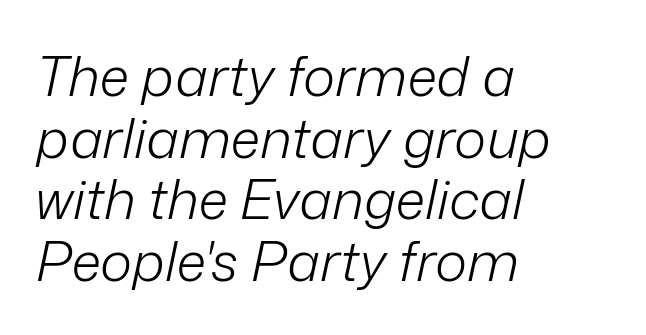
{"italic": "yes", "lean": "right", "slant_degrees": 12, "bold": "no", "weight": "light", "width": "normal", "stroke_contrast": "low", "x_height": "medium", "monospaced": "no", "underline": "no", "align": "left", "line_spacing": "tight", "line_spacing_ratio": 1.12, "letter_spacing": "normal", "letter_spacing_em": 0.0, "glyph_px": 55}
